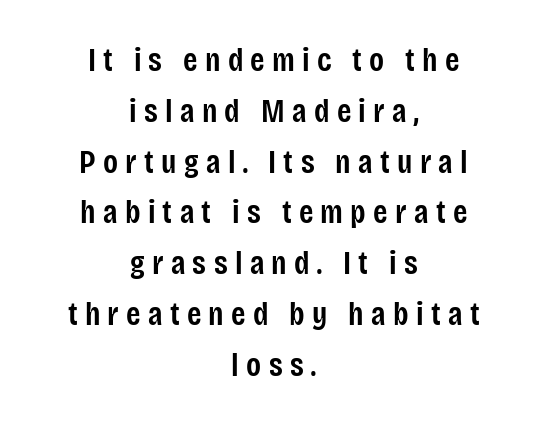
Character widths vary here, with narrow letters taking less room than wide ones. Note: no serifs on the glyphs. Here the glyphs are tracked loosely, breaking word shapes into spaced letters. Bold? Not quite — semibold, heavier than regular but stopping short. The lines in this sample share a center point and differ in where they start and stop. Italic: no, the glyphs are upright roman.
